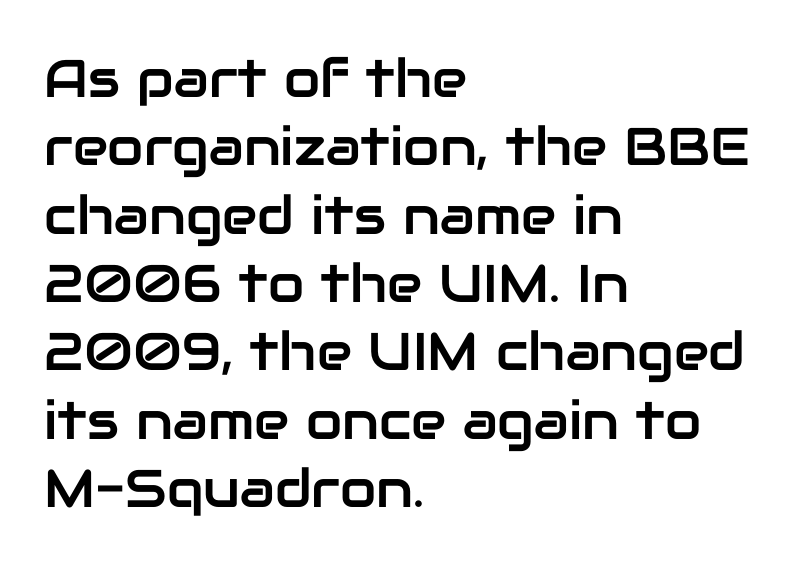
{"serif": "no", "italic": "no", "width": "normal", "stroke_contrast": "low", "x_height": "medium", "monospaced": "no", "underline": "no", "align": "left", "line_spacing": "normal", "line_spacing_ratio": 1.29, "letter_spacing": "normal", "letter_spacing_em": 0.0, "glyph_px": 53}
